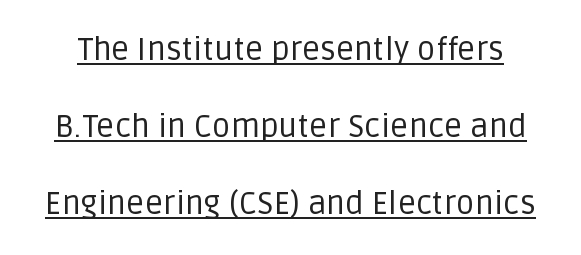
{"serif": "no", "italic": "no", "bold": "no", "weight": "regular", "width": "normal", "stroke_contrast": "low", "x_height": "large", "monospaced": "no", "underline": "yes", "line_spacing": "loose", "line_spacing_ratio": 2.41, "letter_spacing": "normal", "letter_spacing_em": 0.0, "glyph_px": 32}
